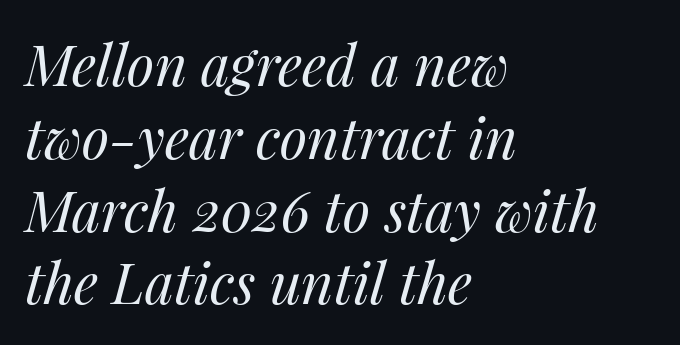
Q: Is the text bold? A: No.
Q: Is the text italic (slanted)? A: Yes, it leans right by about 14 degrees.
Q: Is the text underlined? A: No.
Q: How is the paragraph aligned? A: Left-aligned.
Q: Is the spacing between letters normal or unusually wide? A: Normal.
Q: Is the spacing between lines tight, normal or loose? A: Normal.
Q: Width (condensed, normal, or wide)? A: Normal.
Q: Stroke contrast? A: Medium.
Q: x-height? A: Medium.
Q: Monospaced? A: No.
